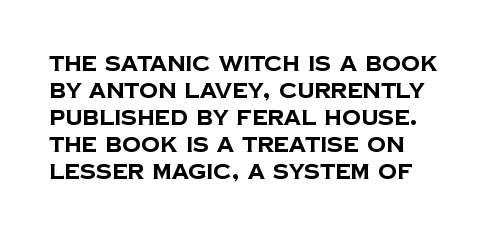
The face used here has the dense, thick strokes of a bold. Typeset ragged right — the left edge is the straight one. Compared with typical paragraphs, the rows here are spaced about the same. Standard letterfit; no display-style spreading of the glyphs. A bare baseline throughout the passage.
